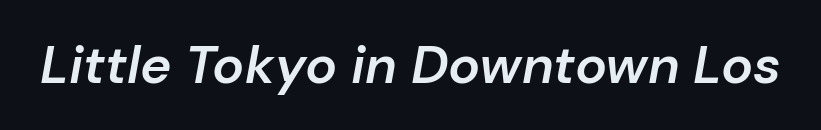
Q: Is the text bold? A: Semi-bold.
Q: Is the text italic (slanted)? A: Yes, it leans right by about 10 degrees.
Q: Is the text underlined? A: No.
Q: Is the spacing between letters normal or unusually wide? A: Normal.
Q: Width (condensed, normal, or wide)? A: Normal.
Q: Stroke contrast? A: Low.
Q: x-height? A: Medium.
Q: Monospaced? A: No.
